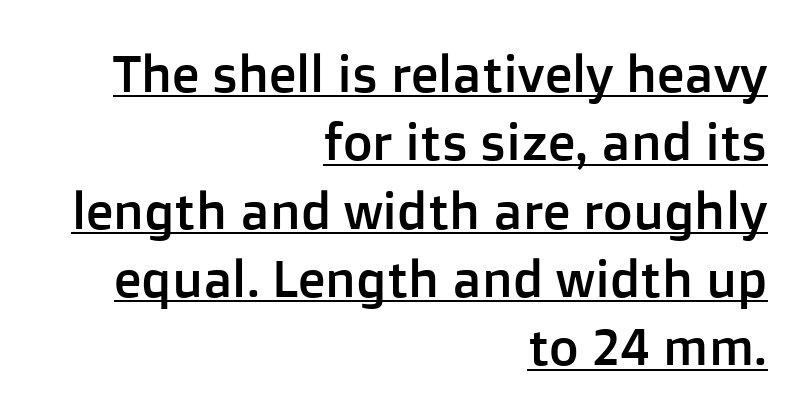
The image shows 51 px sans-serif type, upright; set right-aligned, normal line spacing (1.34x), normal letter spacing, underlined; low stroke contrast and a medium x-height.
